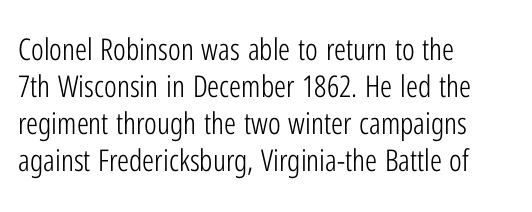
Reading down the block, your eye returns to a fixed left position each line. The font family rendered here belongs to the sans-serif group. Designer's note — italics off, roman on. Tracking here is standard; glyphs follow each other at the usual distance.
